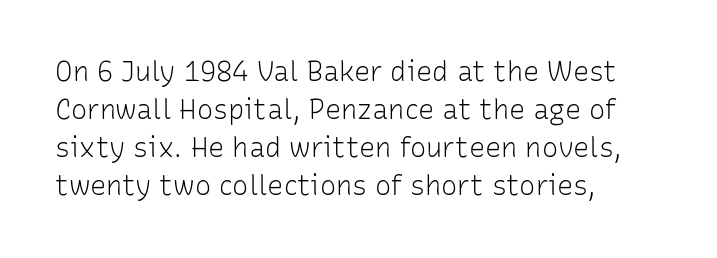
Q: Is the text bold? A: No.
Q: Is the text italic (slanted)? A: No, it is upright.
Q: Is the text underlined? A: No.
Q: How is the paragraph aligned? A: Left-aligned.
Q: Is the spacing between letters normal or unusually wide? A: Normal.
Q: Is the spacing between lines tight, normal or loose? A: Normal.
